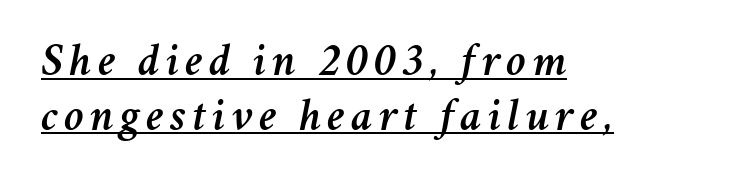
The rendering anchors every line to the left-hand side. The glyphs are accompanied by a horizontal stroke just below them. Note the varied advance widths — an 'i' is clearly narrower than an 'm'. Style check: oblique.
